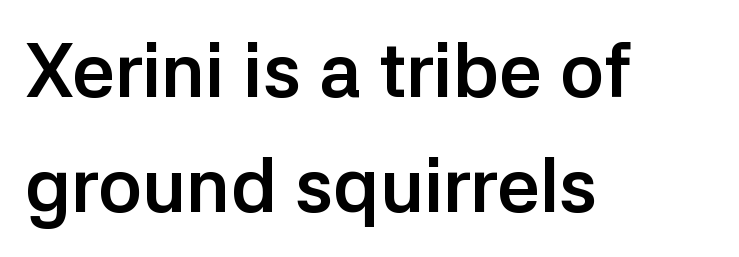
The image shows 75 px semibold sans-serif type, upright; set left-aligned, normal line spacing (1.54x), normal letter spacing, not underlined; low stroke contrast and a medium x-height.
